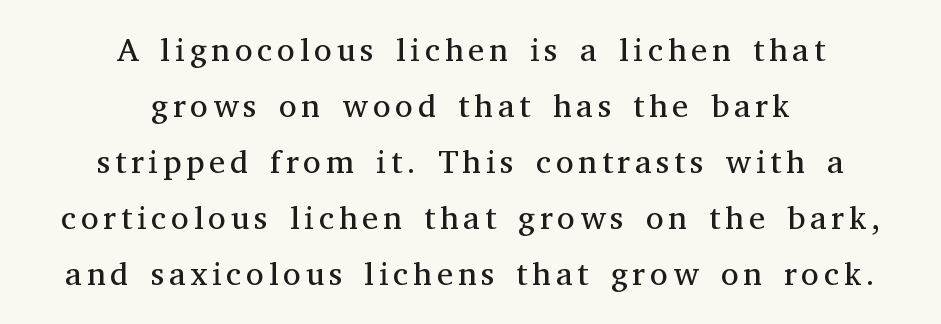
Q: Is the text bold? A: No.
Q: Is the text italic (slanted)? A: No, it is upright.
Q: Is the typeface a serif or a sans-serif typeface? A: Serif.
Q: Is the text underlined? A: No.
Q: How is the paragraph aligned? A: Centered.
Q: Is the spacing between lines tight, normal or loose? A: Normal.
Q: Width (condensed, normal, or wide)? A: Normal.
Q: Stroke contrast? A: Medium.
Q: x-height? A: Medium.
Q: Monospaced? A: No.
